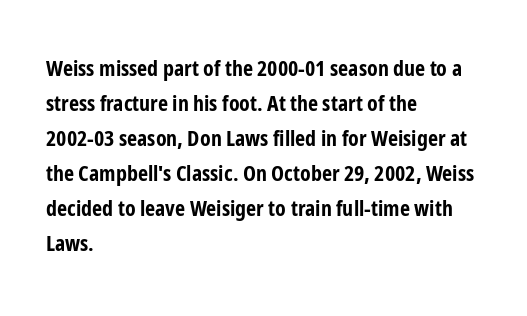
The image shows 22 px bold type, upright; set left-aligned, normal line spacing (1.59x), normal letter spacing, not underlined.
